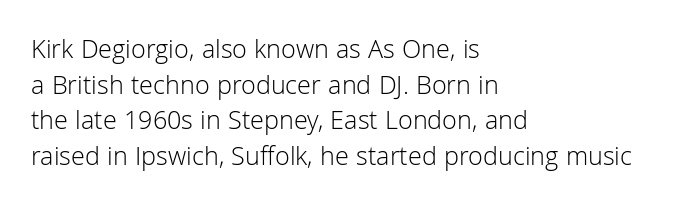
Q: Is the text bold? A: No.
Q: Is the text italic (slanted)? A: No, it is upright.
Q: Is the text underlined? A: No.
Q: How is the paragraph aligned? A: Left-aligned.
Q: Is the spacing between letters normal or unusually wide? A: Normal.
Q: Is the spacing between lines tight, normal or loose? A: Normal.
